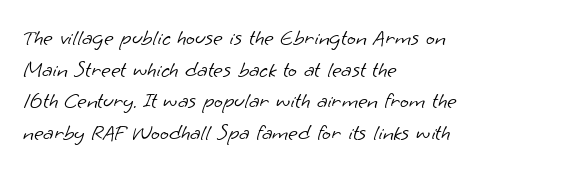
No letter is thick-stroked: the sample isn't bold. If you measured baseline to baseline, you'd find a middling distance. Check the space under the baseline: it is left empty. Where is the straight margin? On the left.
